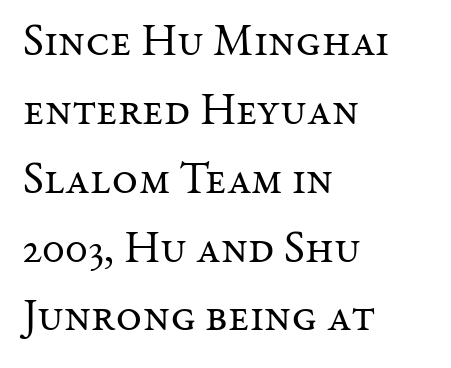
The image shows 45 px regular-weight serif type, upright; set left-aligned, normal line spacing (1.53x), normal letter spacing, not underlined; medium stroke contrast and a medium x-height.
